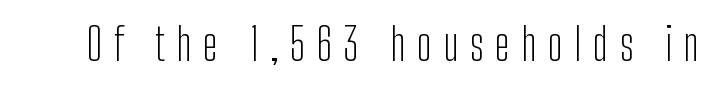
The strokes are not fattened; the text isn't bold. Note: no serifs on the glyphs. These lines are rendered in a variable-pitch font. Descenders are the only things crossing below the line. The letters stand upright; this is a roman face.
